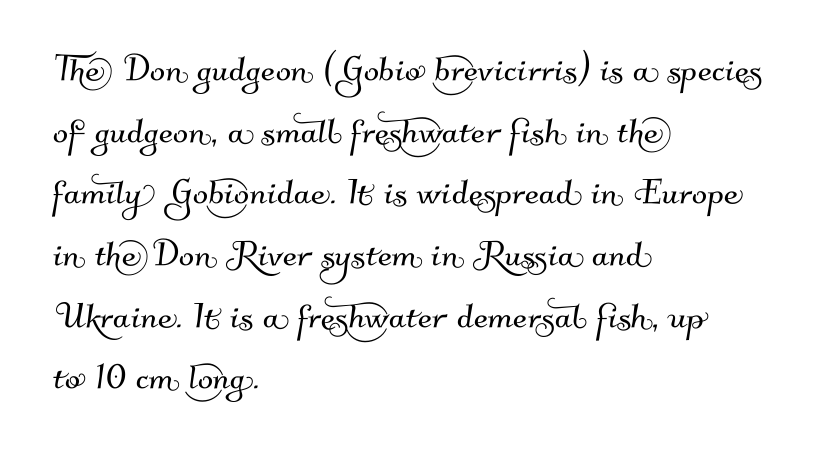
Q: Is the typeface a serif or a sans-serif typeface? A: Sans-serif.
Q: Is the text underlined? A: No.
Q: How is the paragraph aligned? A: Left-aligned.
Q: Is the spacing between letters normal or unusually wide? A: Normal.
Q: Is the spacing between lines tight, normal or loose? A: Normal.
Q: Width (condensed, normal, or wide)? A: Normal.
Q: Stroke contrast? A: Medium.
Q: x-height? A: Small.
Q: Monospaced? A: No.
